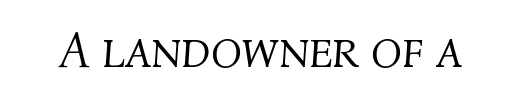
Slant detected: the letters are inclined. Each stroke keeps to a modest, everyday thickness or less. Compared with typical body copy, the letter spacing here is the same. The specimen omits any rule beneath the text block's lines.
